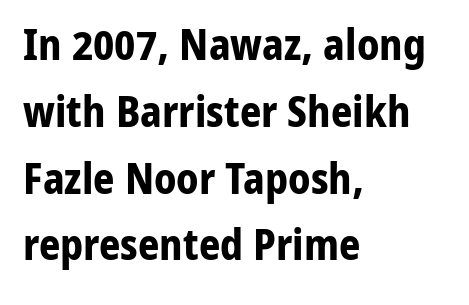
The image shows 42 px bold sans-serif type, upright; set left-aligned, normal line spacing (1.59x), normal letter spacing, not underlined; low stroke contrast and a medium x-height.
